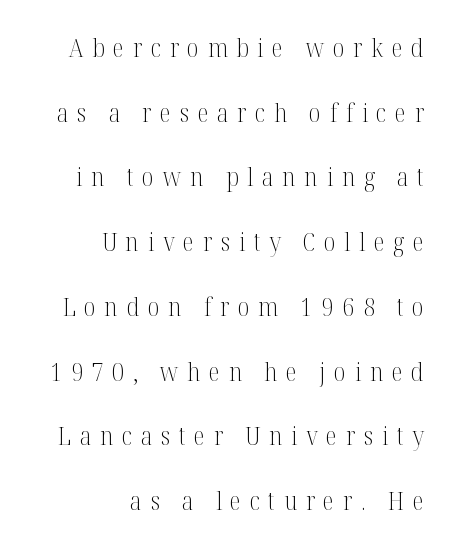
Q: Is the text bold? A: No.
Q: Is the text italic (slanted)? A: No, it is upright.
Q: Is the text underlined? A: No.
Q: How is the paragraph aligned? A: Right-aligned.
Q: Is the spacing between letters normal or unusually wide? A: Unusually wide.
Q: Is the spacing between lines tight, normal or loose? A: Loose.
